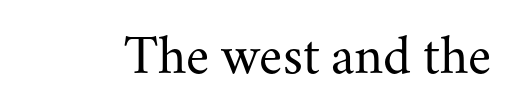
Q: Is the text bold? A: No.
Q: Is the text italic (slanted)? A: No, it is upright.
Q: Is the typeface a serif or a sans-serif typeface? A: Serif.
Q: Is the text underlined? A: No.
Q: Is the spacing between letters normal or unusually wide? A: Normal.
Q: Width (condensed, normal, or wide)? A: Normal.
Q: Stroke contrast? A: Medium.
Q: x-height? A: Small.
Q: Monospaced? A: No.
